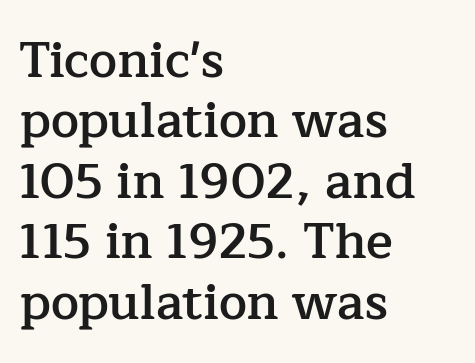
{"serif": "yes", "italic": "no", "bold": "semi", "weight": "semibold", "width": "normal", "stroke_contrast": "low", "x_height": "medium", "monospaced": "no", "underline": "no", "align": "left", "line_spacing_ratio": 1.21, "letter_spacing": "normal", "letter_spacing_em": 0.0, "glyph_px": 50}
